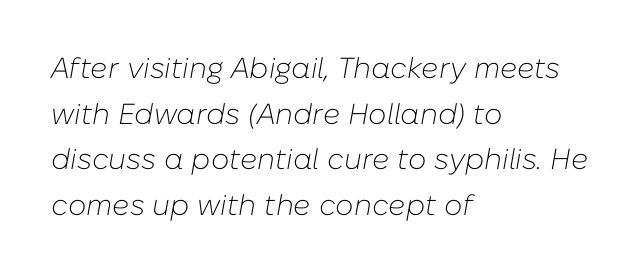
Q: Is the text bold? A: No.
Q: Is the text italic (slanted)? A: Yes, it leans right by about 10 degrees.
Q: Is the text underlined? A: No.
Q: How is the paragraph aligned? A: Left-aligned.
Q: Is the spacing between letters normal or unusually wide? A: Normal.
Q: Is the spacing between lines tight, normal or loose? A: Normal.
Q: Width (condensed, normal, or wide)? A: Normal.
Q: Stroke contrast? A: Low.
Q: x-height? A: Medium.
Q: Monospaced? A: No.
